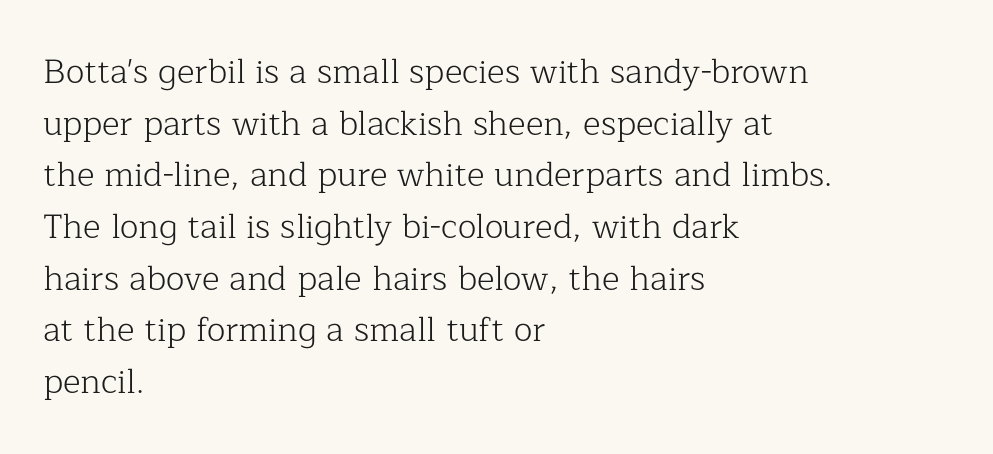
{"serif": "yes", "italic": "no", "bold": "no", "weight": "light", "width": "normal", "stroke_contrast": "low", "x_height": "medium", "monospaced": "no", "underline": "no", "align": "left", "line_spacing": "normal", "line_spacing_ratio": 1.52, "letter_spacing": "normal", "letter_spacing_em": 0.0, "glyph_px": 34}
